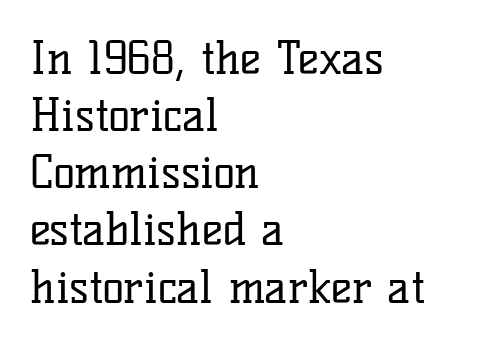
Letters have the restrained weight of plain body copy at most. Unlike a clean sans, this face finishes its strokes with serifs. The horizontal fit of the characters is conventional and even. Is this a fixed-width face? No — the glyphs have proportional, varying widths. The space beneath each line is pristine and unruled. Characters remain perfectly vertical along every line.
